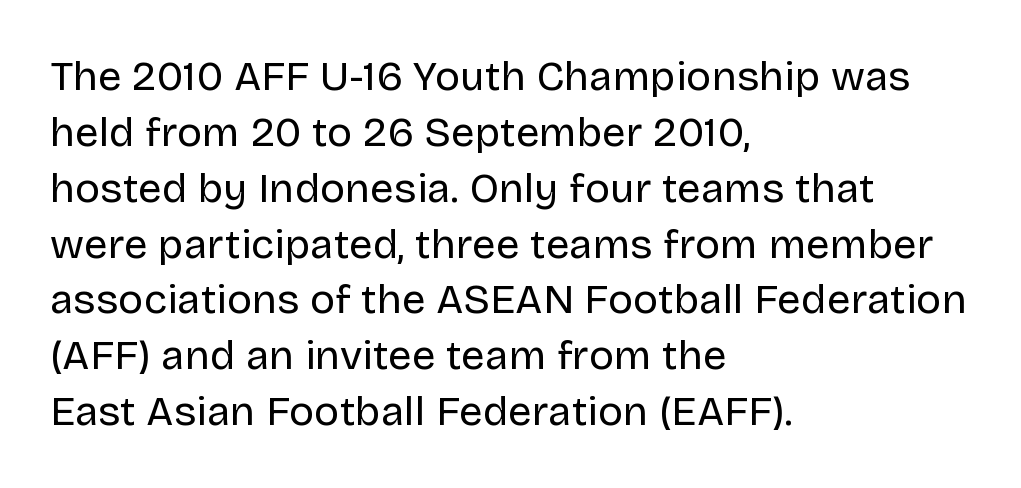
{"serif": "no", "italic": "no", "bold": "no", "weight": "regular", "width": "normal", "stroke_contrast": "low", "x_height": "large", "monospaced": "no", "underline": "no", "align": "left", "line_spacing": "normal", "line_spacing_ratio": 1.33, "letter_spacing": "normal", "letter_spacing_em": 0.0, "glyph_px": 42}
